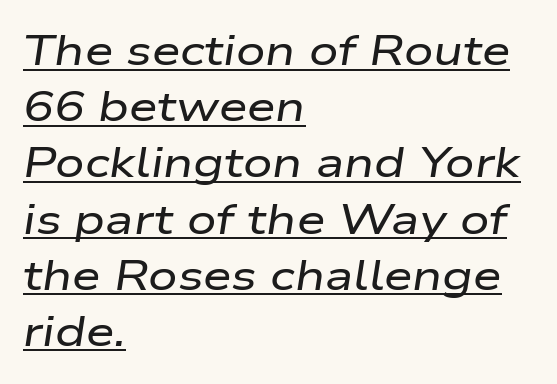
A typesetter would call this leading conventional body-copy spacing. Line starts are locked; line ends wander. The letters advance in unequal steps, a hallmark of proportional type. The glyphs are accompanied by a horizontal stroke just below them. Slant detected: the letters are inclined. These lines keep a tight, regular rhythm from letter to letter.
